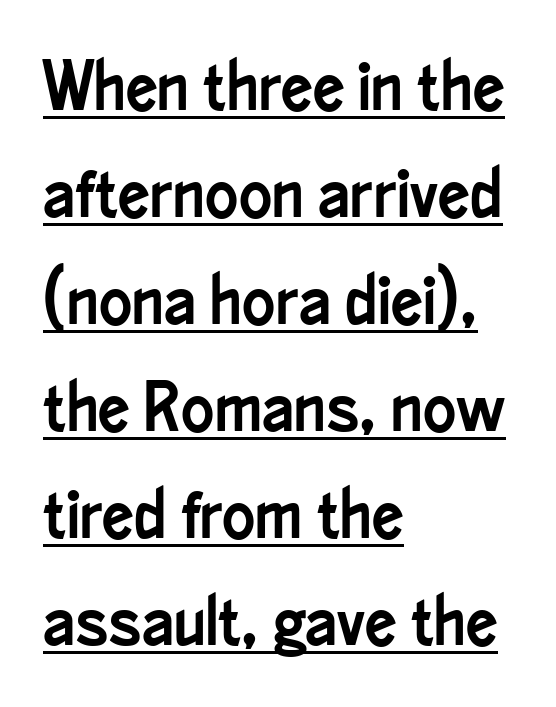
{"serif": "no", "italic": "no", "width": "condensed", "stroke_contrast": "low", "x_height": "small", "monospaced": "no", "underline": "yes", "align": "left", "line_spacing": "normal", "line_spacing_ratio": 1.53, "letter_spacing": "normal", "letter_spacing_em": 0.0, "glyph_px": 70}
